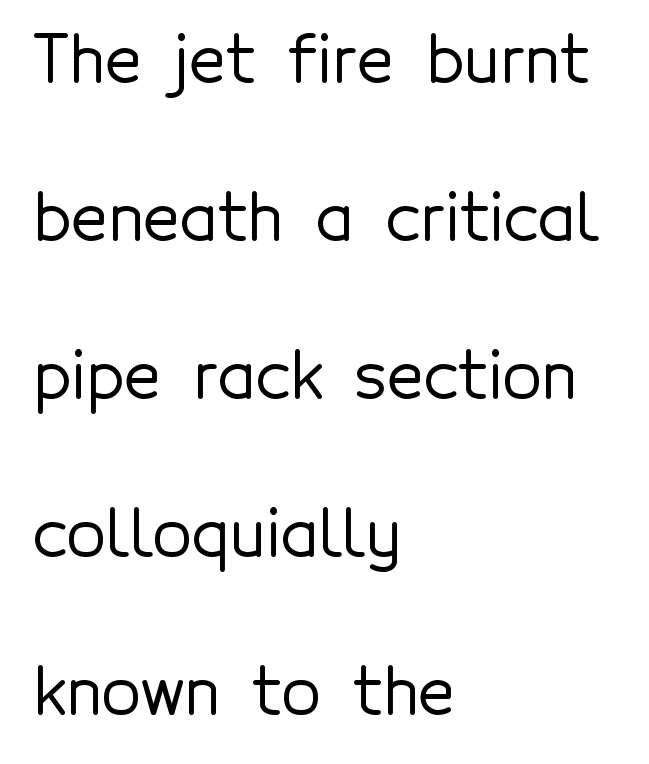
Q: Is the text italic (slanted)? A: No, it is upright.
Q: Is the typeface a serif or a sans-serif typeface? A: Sans-serif.
Q: Is the text underlined? A: No.
Q: How is the paragraph aligned? A: Left-aligned.
Q: Is the spacing between letters normal or unusually wide? A: Normal.
Q: Is the spacing between lines tight, normal or loose? A: Loose.
Q: Width (condensed, normal, or wide)? A: Normal.
Q: x-height? A: Medium.
Q: Monospaced? A: No.
